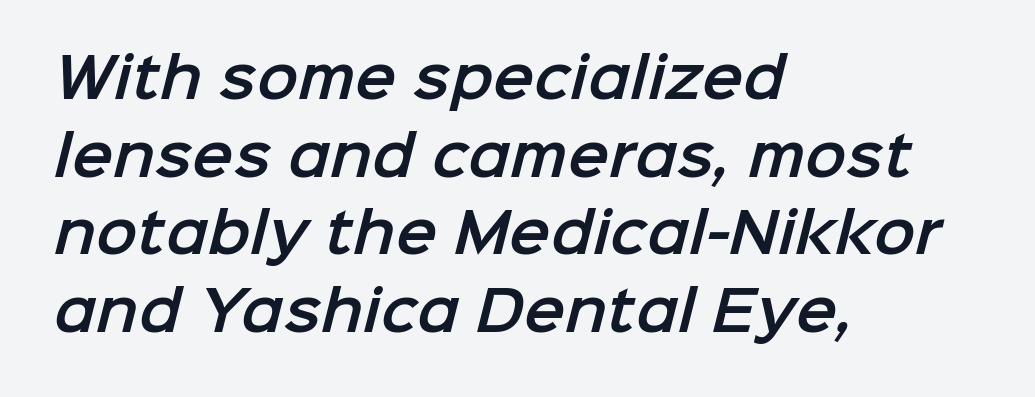
{"serif": "no", "width": "normal", "stroke_contrast": "low", "x_height": "medium", "monospaced": "no", "underline": "no", "align": "left", "line_spacing": "normal", "line_spacing_ratio": 1.41, "letter_spacing": "normal", "letter_spacing_em": 0.0, "glyph_px": 55}
